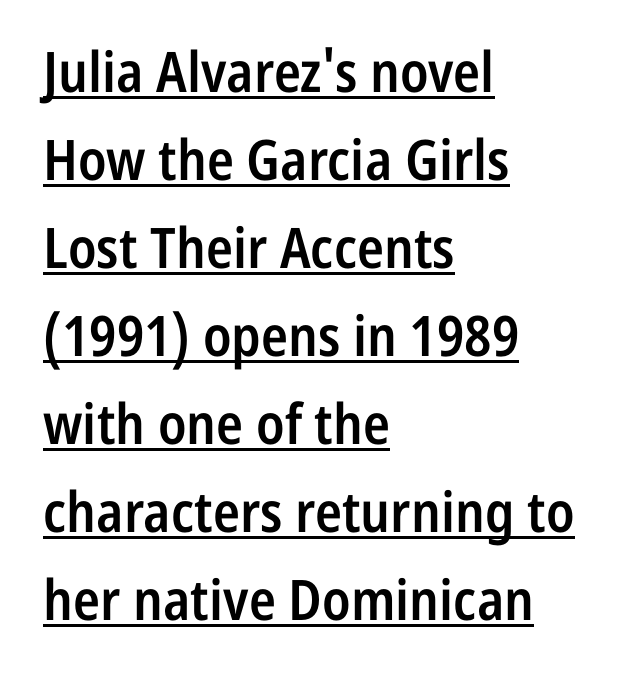
Look at the tracking — it's just the regular setting, nothing added. You can tell from the bare stems that sans-serif type was used. Unlike italic type, these characters show no tilt at all. I'd describe the lettering as semibold — firm but not a full bold. Line beginnings align vertically; line endings do not.
